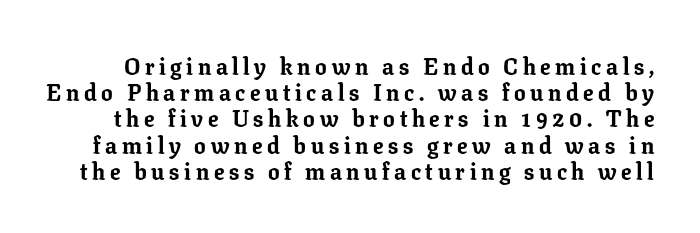
Q: Is the text bold? A: Yes.
Q: Is the text italic (slanted)? A: No, it is upright.
Q: Is the text underlined? A: No.
Q: Is the spacing between letters normal or unusually wide? A: Unusually wide.
Q: Is the spacing between lines tight, normal or loose? A: Tight.
